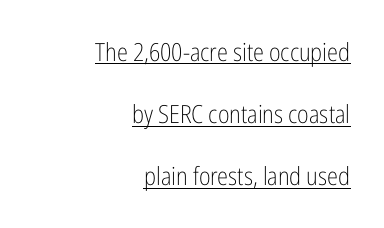
The image shows 25 px text type, upright; set right-aligned, loose line spacing (2.49x), normal letter spacing, underlined.
